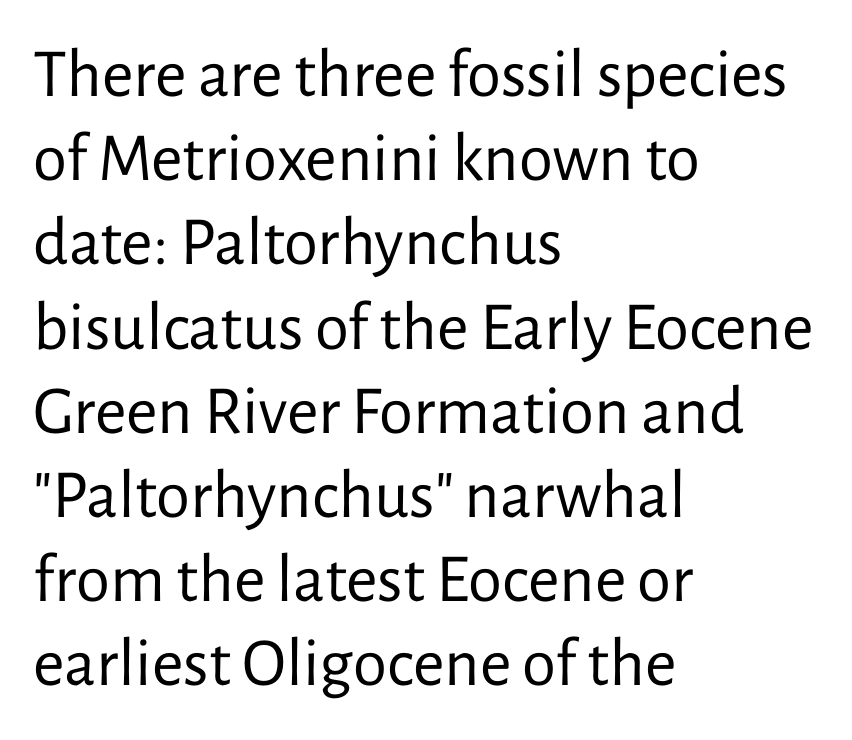
Here the designer chose a conventional face with non-uniform glyph widths. The typography opts for an upright posture over an oblique one. Reading down the block, your eye returns to a fixed left position each line. Descender tails drop into unmarked territory. This rendering leaves character spacing at its baseline value.
